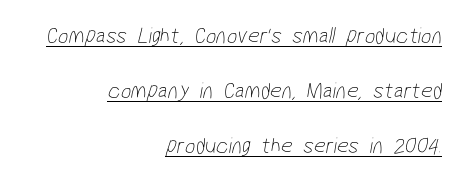
This sample carries an underscore along the baseline area. Right-aligned paragraph, ragged on the left. Bold? No — there's no thickening of the strokes. Nobody touched the tracking dial on this one. The designer dialed line spacing up above the default.
